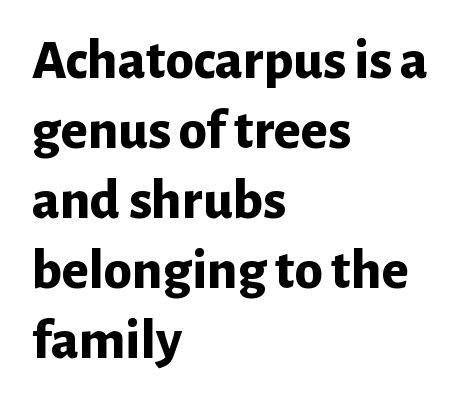
Q: Is the text bold? A: Yes.
Q: Is the text italic (slanted)? A: No, it is upright.
Q: Is the typeface a serif or a sans-serif typeface? A: Sans-serif.
Q: Is the text underlined? A: No.
Q: How is the paragraph aligned? A: Left-aligned.
Q: Is the spacing between letters normal or unusually wide? A: Normal.
Q: Width (condensed, normal, or wide)? A: Normal.
Q: Stroke contrast? A: Low.
Q: x-height? A: Medium.
Q: Monospaced? A: No.
